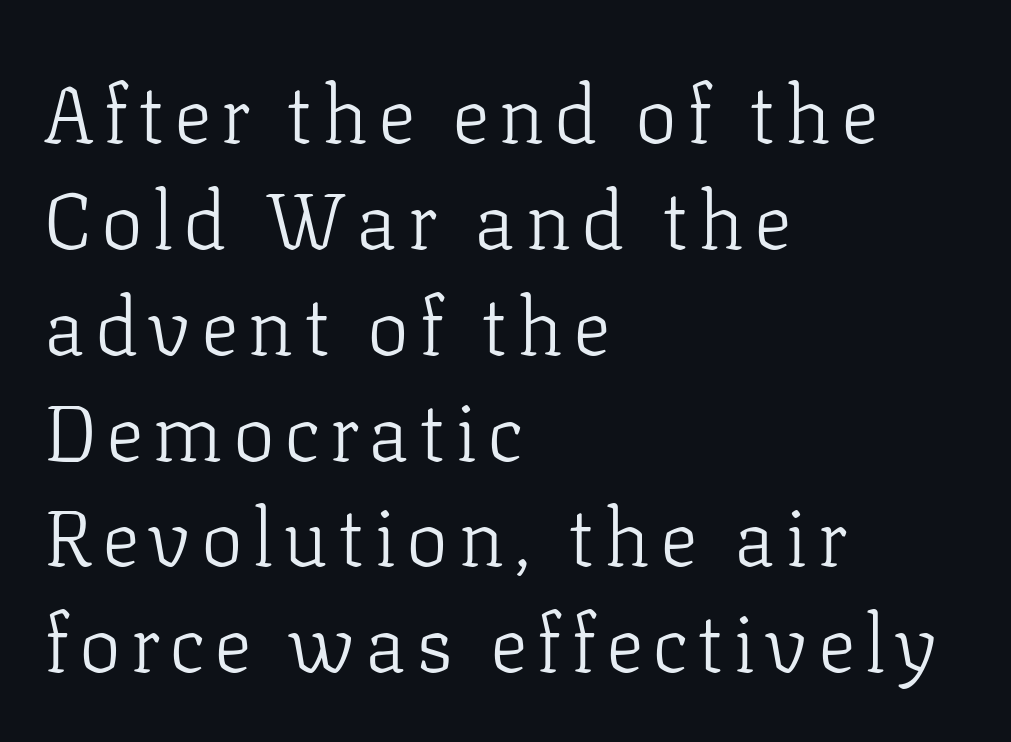
The leading is moderate, giving the passage an even texture. Proportional: the letters do not fall into vertical columns. On a weight scale, this lands at 450 or below. The rag falls on the right side of this text block. The letters stand straight up with perfectly vertical stems.
